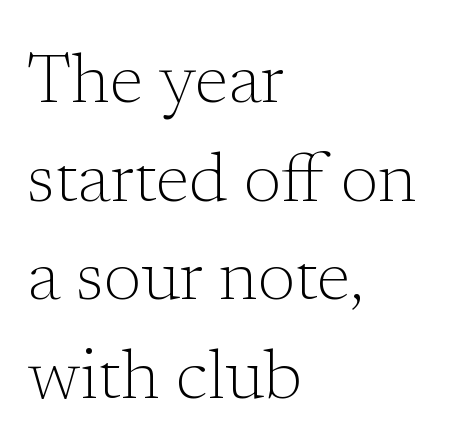
Reading down the column, the eye jumps a familiar distance to each next line. Unlike a clean sans, this face finishes its strokes with serifs. Proportional: the letters do not fall into vertical columns. Standard letterfit; no display-style spreading of the glyphs.
